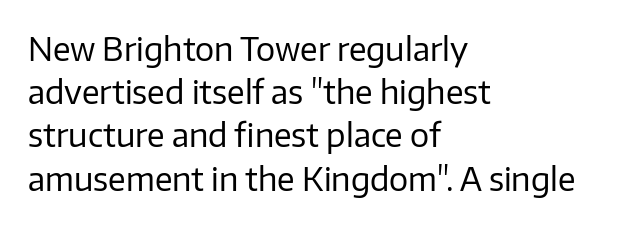
Q: Is the text bold? A: No.
Q: Is the text italic (slanted)? A: No, it is upright.
Q: Is the typeface a serif or a sans-serif typeface? A: Sans-serif.
Q: Is the text underlined? A: No.
Q: How is the paragraph aligned? A: Left-aligned.
Q: Is the spacing between letters normal or unusually wide? A: Normal.
Q: Is the spacing between lines tight, normal or loose? A: Normal.
Q: Width (condensed, normal, or wide)? A: Normal.
Q: Stroke contrast? A: Low.
Q: x-height? A: Medium.
Q: Monospaced? A: No.
